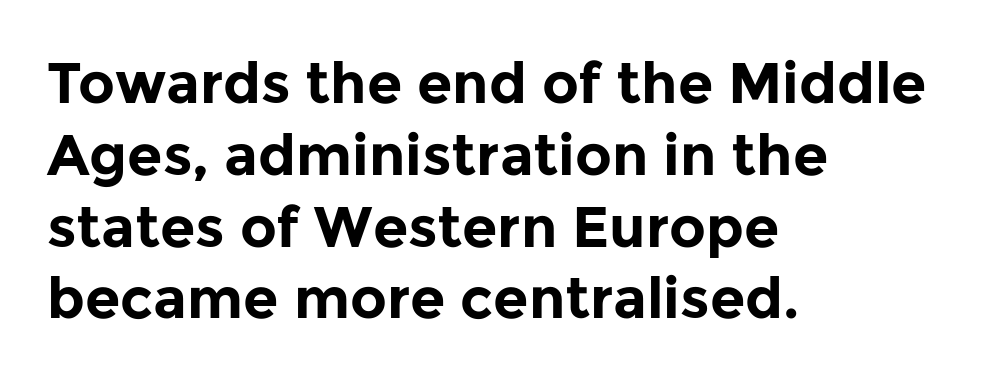
The image shows 57 px bold sans-serif type, upright; set left-aligned, normal line spacing (1.26x), normal letter spacing, not underlined; low stroke contrast and a medium x-height.
